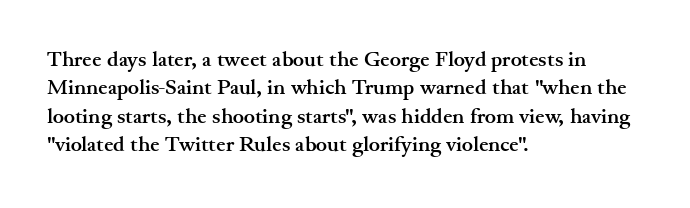
The lines in this sample share a left origin and differ only in where they stop. The block of text has a typical density, with ordinary space between rows. Posture: upright roman. The characters look thick and weighty, a clear bold. Letters rest on an invisible, unmarked baseline. There is no visible air inserted between adjacent glyphs.
